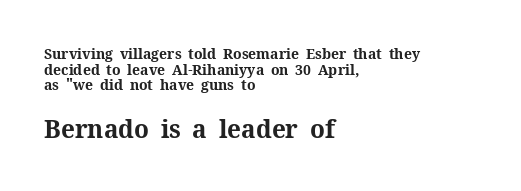
{"italic": "no", "bold": "yes", "underline": "no", "align": "left", "line_spacing": "tight", "line_spacing_ratio": 1.05, "letter_spacing": "normal", "letter_spacing_em": 0.0, "larger_block": "second", "size_ratio": 1.73, "glyph_px": 26}
